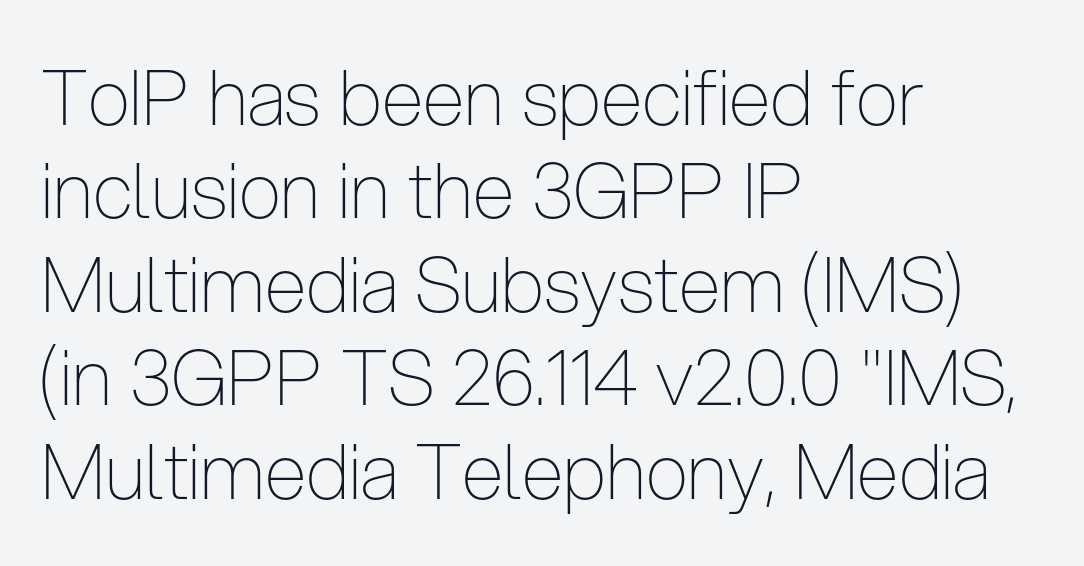
Proportional: the letters do not fall into vertical columns. The passage shown is not underscored anywhere. Bold? No — there's no thickening of the strokes. Does extra space separate the letters? No, they use regular spacing.
